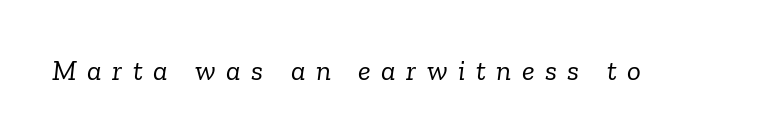
The image shows 29 px light serif type, italic (leaning right); set unusually wide letter spacing (+0.36 em), not underlined; low stroke contrast and a medium x-height.
